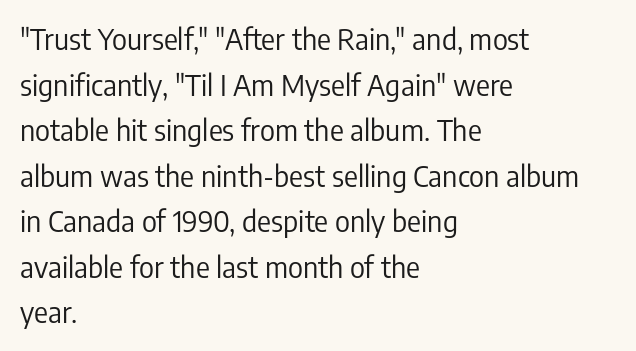
The image shows 29 px regular-weight, condensed sans-serif type, upright; set left-aligned, normal line spacing (1.57x), normal letter spacing, not underlined; low stroke contrast and a medium x-height.
